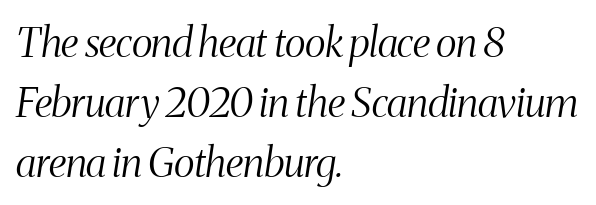
The image shows 41 px light, condensed serif type, italic (leaning right); set left-aligned, normal line spacing (1.46x), normal letter spacing, not underlined; medium stroke contrast and a medium x-height.
